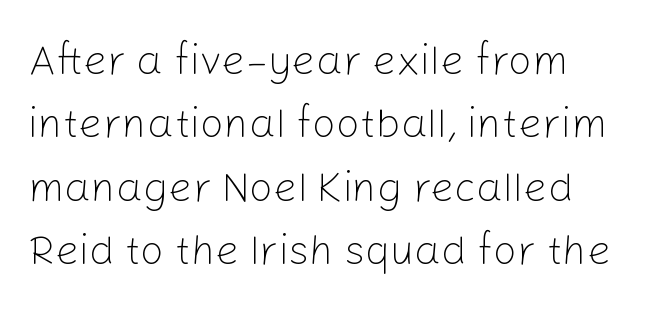
Think of a printed novel: that variable character pitch is what you see here. Is the letter spacing exaggerated? No — it looks like the ordinary default. The letters stand straight up with perfectly vertical stems. Vertical stems look standard width or narrower in stroke.
